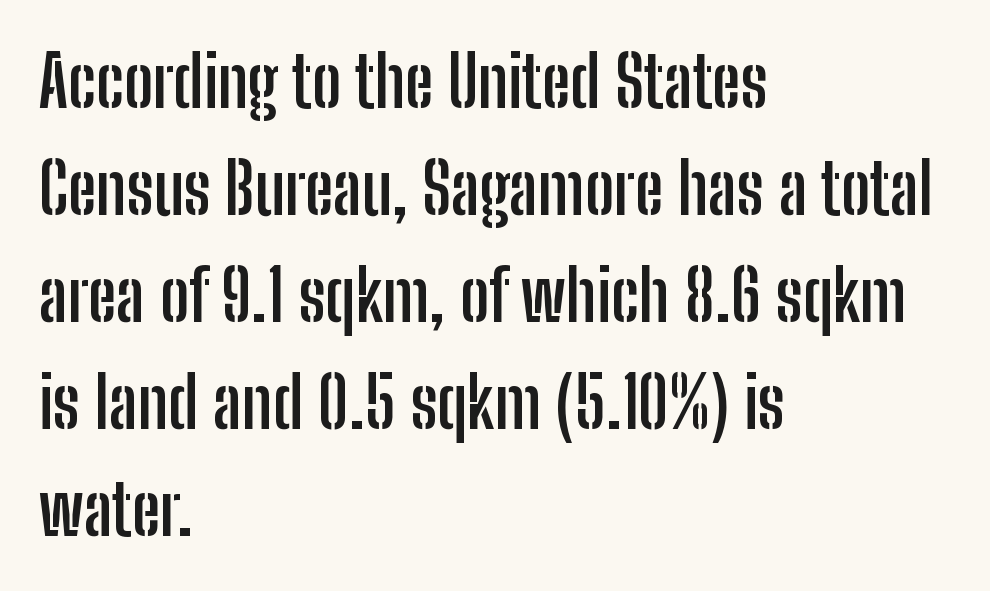
Italic: no, the glyphs are upright roman. The characters look thick and weighty, a clear bold. Layout note: lines flush left. A typesetter would call this proportional, since set widths differ per character. Only glyphs here, with clear space below each row.
